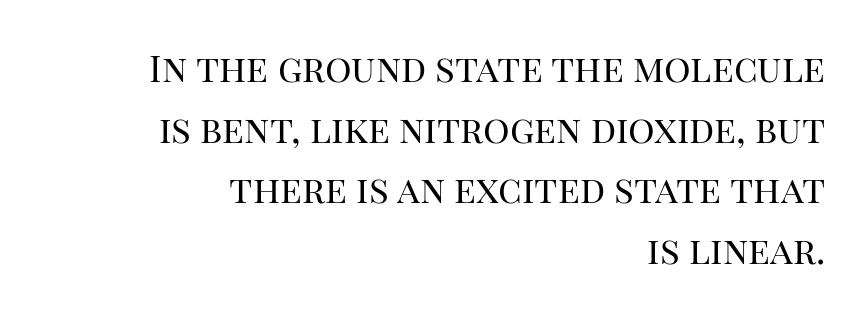
Beneath every word, the page is bare. These lines were composed using upright roman letters. Normally led — the rows are evenly, conventionally spaced. These lines stack with their right ends in a neat column.
